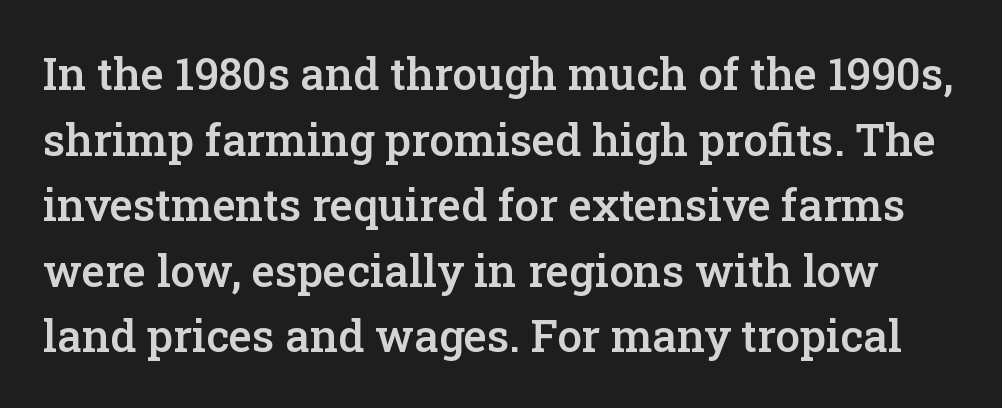
Q: Is the text bold? A: Semi-bold.
Q: Is the text italic (slanted)? A: No, it is upright.
Q: Is the typeface a serif or a sans-serif typeface? A: Serif.
Q: Is the text underlined? A: No.
Q: Is the spacing between letters normal or unusually wide? A: Normal.
Q: Is the spacing between lines tight, normal or loose? A: Normal.
Q: Width (condensed, normal, or wide)? A: Normal.
Q: Stroke contrast? A: Low.
Q: x-height? A: Medium.
Q: Monospaced? A: No.
